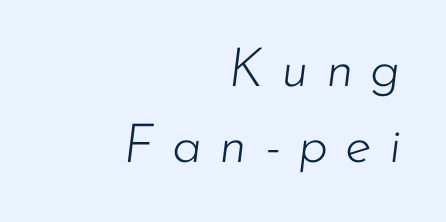
Lines of text with bare space underneath. These lines sit exactly where default settings would place them. Compared with a typical body face, this is equally light or lighter still. The passage shown is typed in a proportional face where columns would drift. Short and long lines alike share a common ending point at right. You can tell it's italic because the verticals aren't actually vertical.
